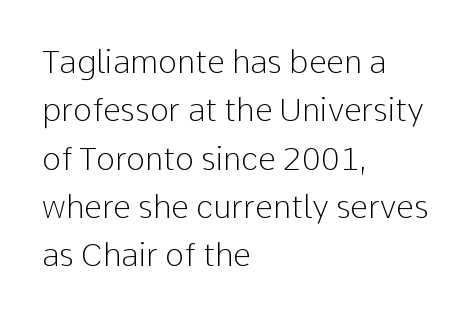
The image shows 32 px light sans-serif type, upright; set left-aligned, normal line spacing (1.51x), normal letter spacing, not underlined; low stroke contrast and a medium x-height.
